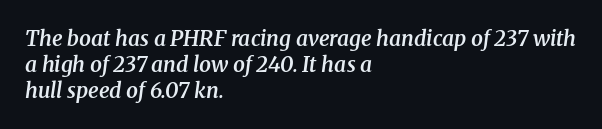
Q: Is the text bold? A: Semi-bold.
Q: Is the text italic (slanted)? A: Yes, it leans right by about 8 degrees.
Q: Is the text underlined? A: No.
Q: How is the paragraph aligned? A: Left-aligned.
Q: Is the spacing between letters normal or unusually wide? A: Normal.
